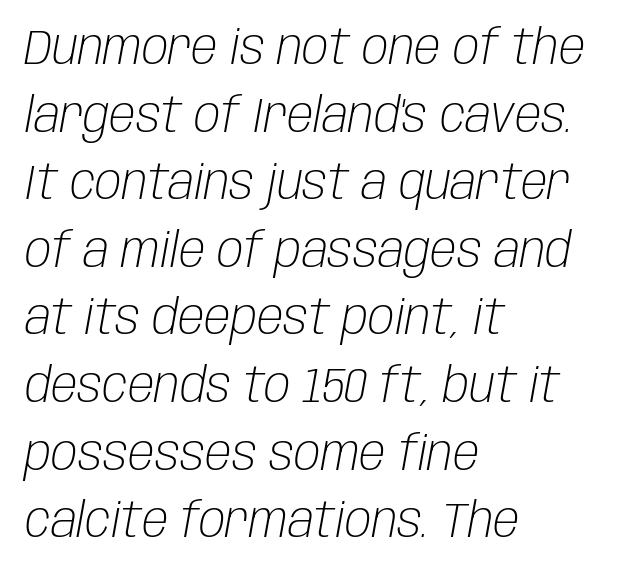
{"italic": "yes", "lean": "right", "slant_degrees": 10, "bold": "no", "weight": "light", "width": "condensed", "stroke_contrast": "low", "x_height": "large", "monospaced": "no", "underline": "no", "align": "left", "line_spacing": "normal", "line_spacing_ratio": 1.38, "letter_spacing": "normal", "letter_spacing_em": 0.0, "glyph_px": 49}
